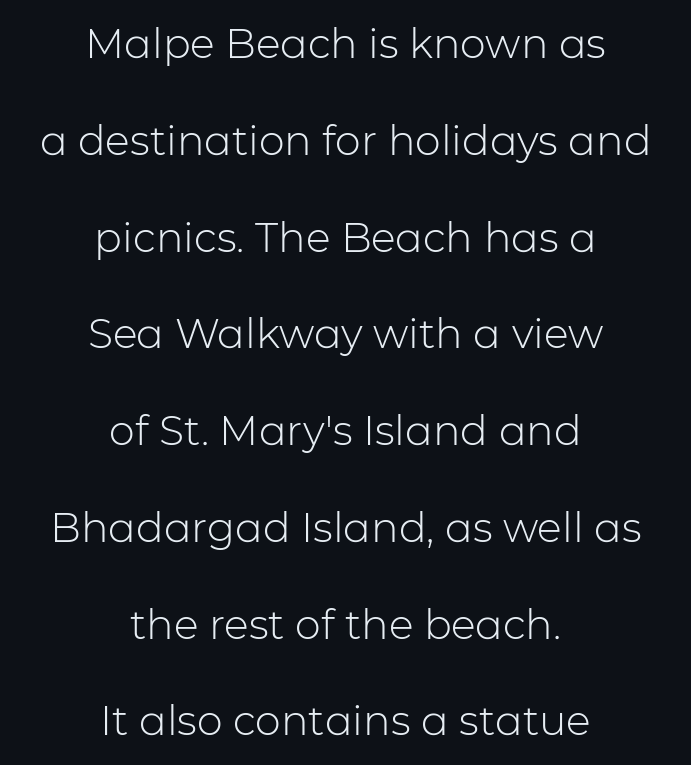
The image shows 41 px light sans-serif type, upright; set centered, loose line spacing (2.36x), normal letter spacing, not underlined; low stroke contrast and a medium x-height.
